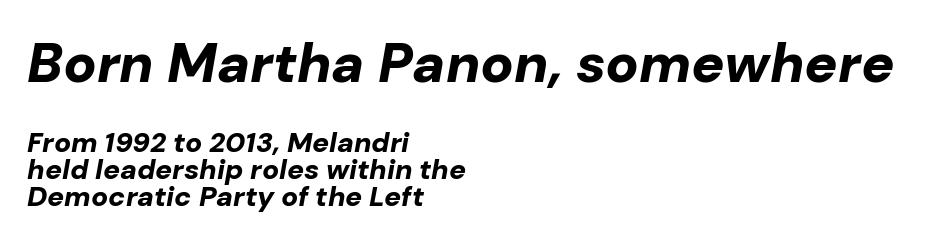
{"italic": "yes", "lean": "right", "slant_degrees": 10, "bold": "yes", "weight": "bold", "width": "normal", "stroke_contrast": "low", "x_height": "medium", "monospaced": "no", "underline": "no", "align": "left", "line_spacing": "tight", "line_spacing_ratio": 0.96, "letter_spacing": "normal", "letter_spacing_em": 0.0, "larger_block": "first", "size_ratio": 1.96, "glyph_px": 55}
